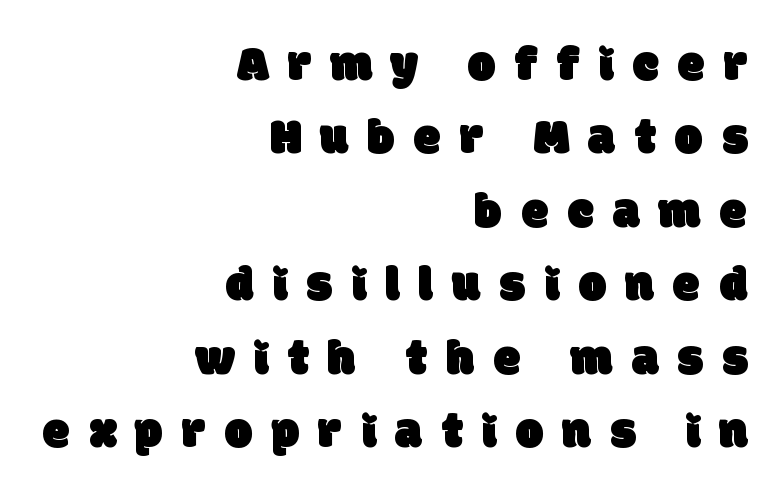
Descenders hang freely into open space. All the whitespace from short lines collects on the left. Regular leading. You could not count columns in this text — the font is proportionally spaced.
